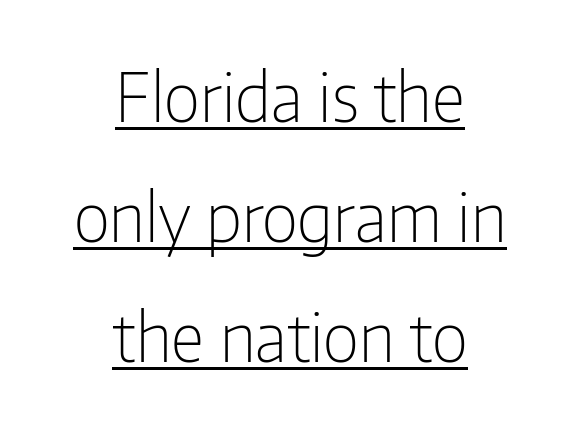
Posture: vertical. Summary of weight: not heavy and not bold. This rendering employs a face without finishing strokes, i.e., a sans-serif. Leftover space on each line is divided equally before and after the words.
